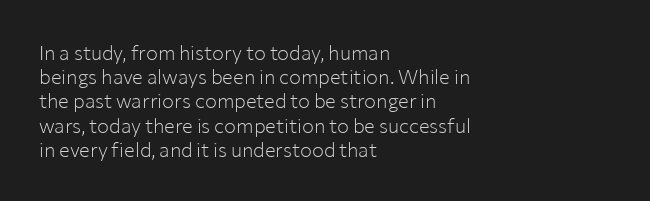
{"italic": "no", "bold": "no", "underline": "no", "align": "left", "line_spacing_ratio": 1.21, "letter_spacing": "normal", "letter_spacing_em": 0.0, "glyph_px": 20}
